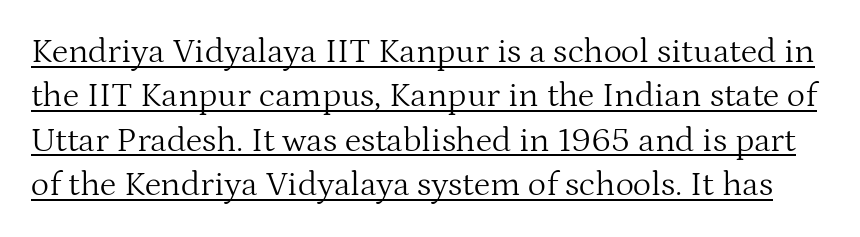
Stem width sits at or under what a default text font uses. Caption: standard tracking, unaltered. The vertical gap from one line to the next is medium. Each letter keeps its own natural width here, so spacing adapts to shape. Stroke terminals: seriffed.
